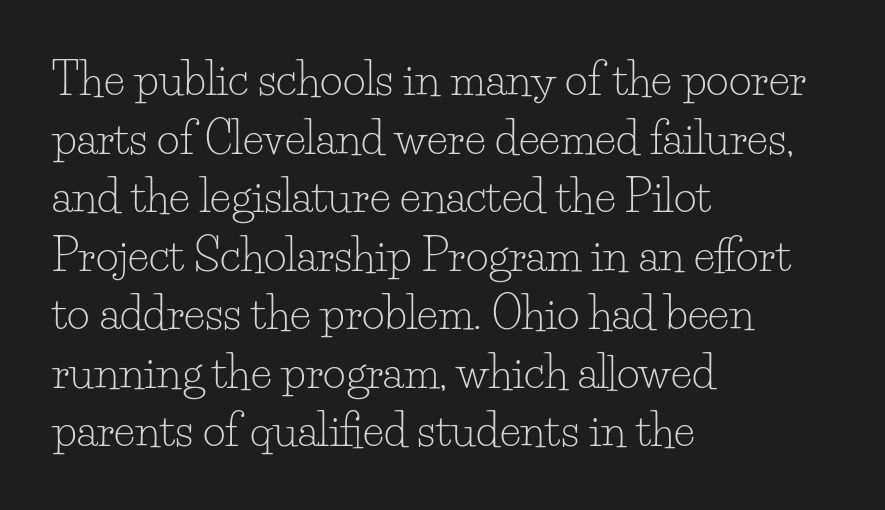
Lines of text with bare space underneath. The compositor pushed each line to the left boundary. This rendering employs a face with finishing strokes, i.e., a serif. The letters advance in unequal steps, a hallmark of proportional type. A typesetter would call this zero additional tracking.
